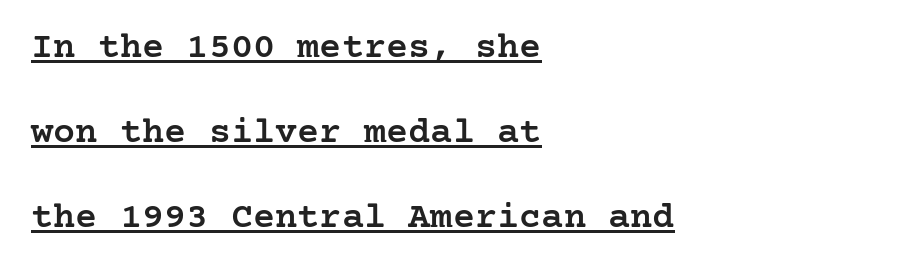
The image shows 37 px semibold serif type, upright; set left-aligned, loose line spacing (2.3x), normal letter spacing, underlined; low stroke contrast and a medium x-height.
